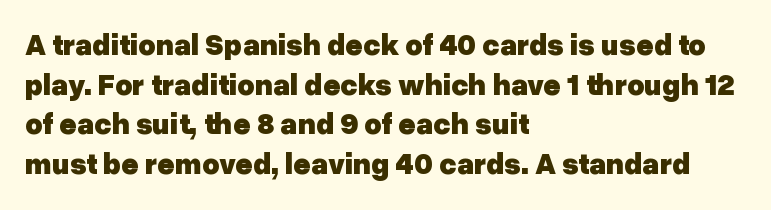
{"serif": "no", "italic": "no", "bold": "yes", "weight": "heavy", "width": "normal", "stroke_contrast": "low", "x_height": "medium", "monospaced": "no", "underline": "no", "align": "left", "line_spacing": "normal", "line_spacing_ratio": 1.32, "letter_spacing": "normal", "letter_spacing_em": 0.0, "glyph_px": 30}
